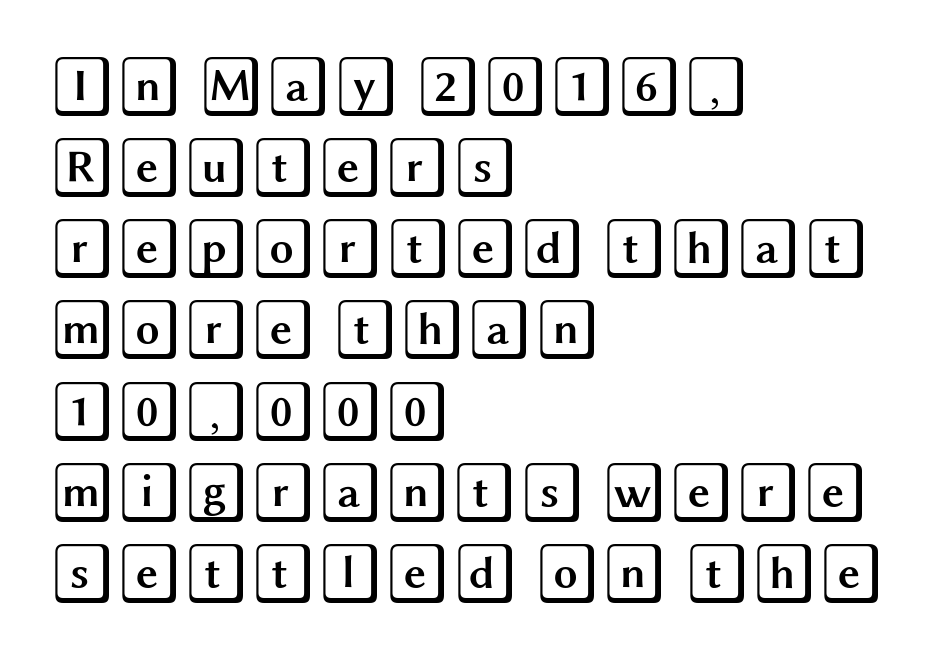
Q: Is the text italic (slanted)? A: No, it is upright.
Q: Is the text underlined? A: No.
Q: How is the paragraph aligned? A: Left-aligned.
Q: Is the spacing between letters normal or unusually wide? A: Normal.
Q: Is the spacing between lines tight, normal or loose? A: Normal.
Q: Width (condensed, normal, or wide)? A: Wide.
Q: x-height? A: Large.
